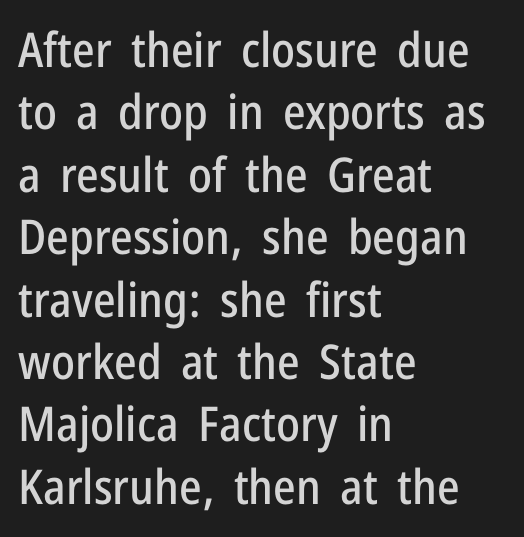
{"serif": "no", "italic": "no", "width": "condensed", "stroke_contrast": "low", "x_height": "medium", "monospaced": "no", "underline": "no", "align": "left", "line_spacing": "normal", "line_spacing_ratio": 1.3, "letter_spacing": "normal", "letter_spacing_em": 0.0, "glyph_px": 48}
